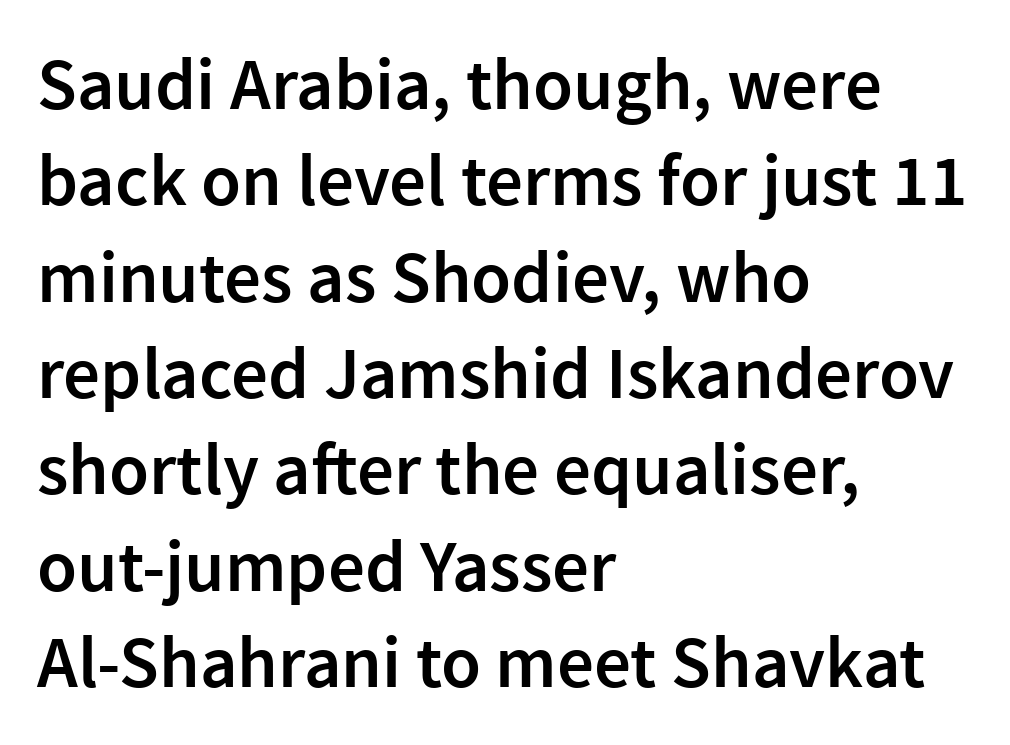
The image shows 73 px semibold sans-serif type, upright; set left-aligned, normal line spacing (1.32x), normal letter spacing, not underlined; a medium x-height.
